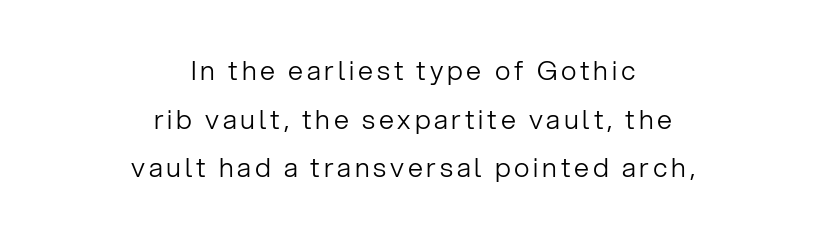
The typeface has the unassuming heft of standard copy or less. In CSS terms this would be text-align: center. Do the letters lean? They stand straight. Rule under the text: the space is simply empty.
